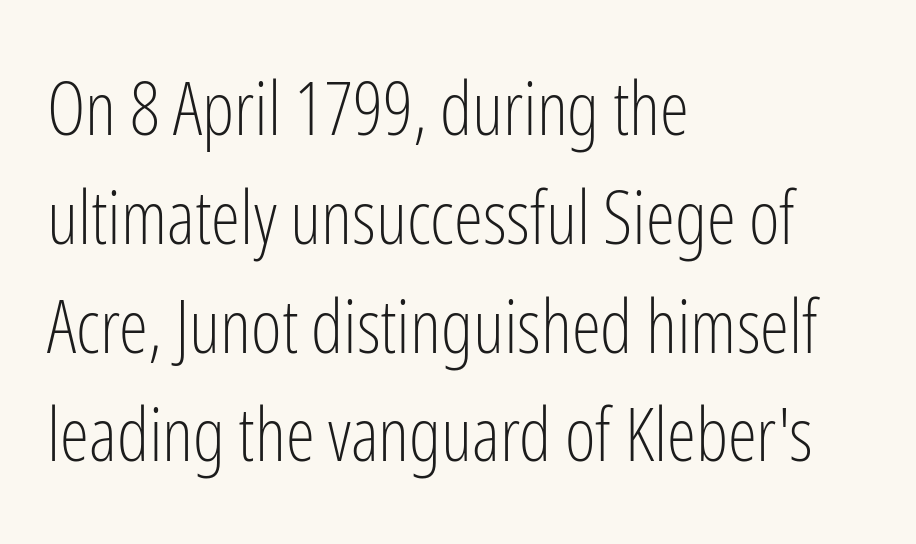
Q: Is the text bold? A: No.
Q: Is the text italic (slanted)? A: No, it is upright.
Q: Is the typeface a serif or a sans-serif typeface? A: Sans-serif.
Q: Is the text underlined? A: No.
Q: How is the paragraph aligned? A: Left-aligned.
Q: Is the spacing between letters normal or unusually wide? A: Normal.
Q: Is the spacing between lines tight, normal or loose? A: Normal.
Q: Width (condensed, normal, or wide)? A: Condensed.
Q: Stroke contrast? A: Low.
Q: x-height? A: Medium.
Q: Monospaced? A: No.
